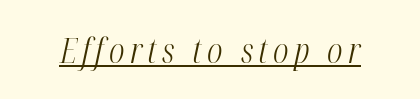
A typographer would call this underscored text. Emphasis-style slanted type is in use. You could not count columns in this text — the font is proportionally spaced. This reads as an unemphasized weight, regular at the heaviest.
